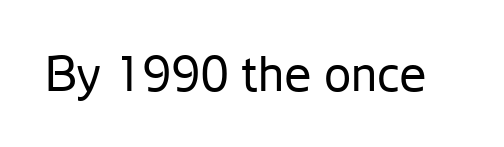
Q: Is the text bold? A: No.
Q: Is the text italic (slanted)? A: No, it is upright.
Q: Is the typeface a serif or a sans-serif typeface? A: Sans-serif.
Q: Is the text underlined? A: No.
Q: Is the spacing between letters normal or unusually wide? A: Normal.
Q: Width (condensed, normal, or wide)? A: Normal.
Q: Stroke contrast? A: Low.
Q: x-height? A: Medium.
Q: Monospaced? A: No.
